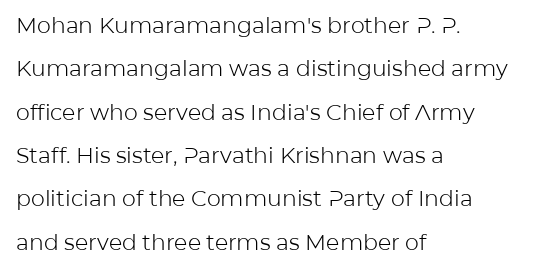
Q: Is the text bold? A: No.
Q: Is the text italic (slanted)? A: No, it is upright.
Q: Is the text underlined? A: No.
Q: How is the paragraph aligned? A: Left-aligned.
Q: Is the spacing between letters normal or unusually wide? A: Normal.
Q: Is the spacing between lines tight, normal or loose? A: Loose.
